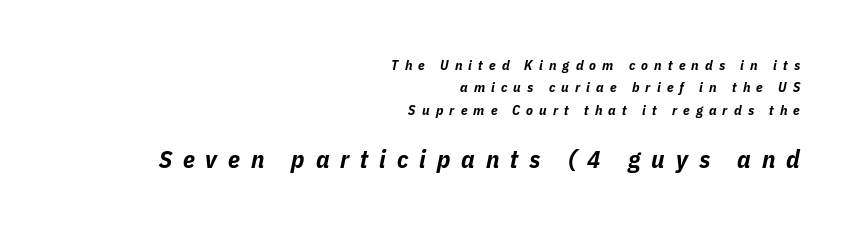
Q: Is the text bold? A: Yes.
Q: Is the text italic (slanted)? A: Yes, it leans right by about 11 degrees.
Q: Is the text underlined? A: No.
Q: How is the paragraph aligned? A: Right-aligned.
Q: Is the spacing between letters normal or unusually wide? A: Unusually wide.
Q: Is the spacing between lines tight, normal or loose? A: Normal.
Q: Which block of text is set in a larger size, the first (top) or the second (bottom)? A: The second (bottom) one.
